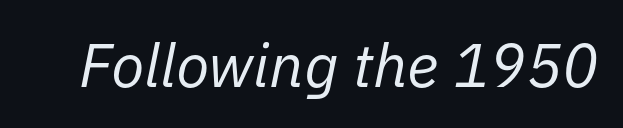
{"italic": "yes", "lean": "right", "slant_degrees": 11, "bold": "no", "weight": "regular", "width": "normal", "stroke_contrast": "low", "x_height": "medium", "monospaced": "no", "underline": "no", "letter_spacing": "normal", "letter_spacing_em": 0.0, "glyph_px": 61}
